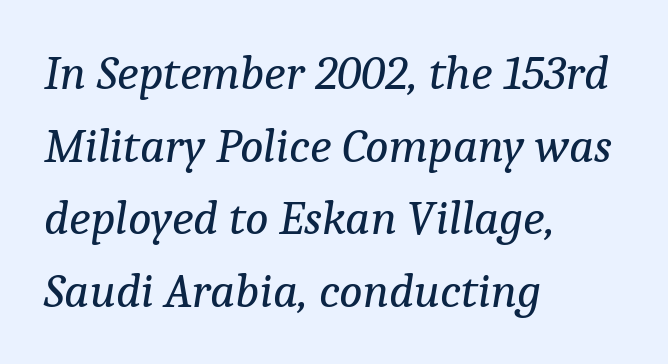
{"serif": "yes", "italic": "yes", "lean": "right", "slant_degrees": 9, "bold": "no", "weight": "regular", "width": "normal", "stroke_contrast": "low", "x_height": "medium", "monospaced": "no", "underline": "no", "align": "left", "line_spacing": "normal", "line_spacing_ratio": 1.48, "letter_spacing": "normal", "letter_spacing_em": 0.0, "glyph_px": 49}
